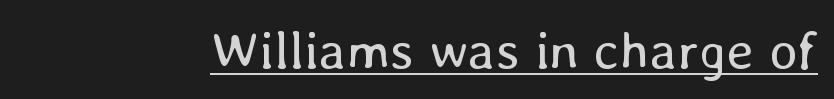
Tracking here is standard; glyphs follow each other at the usual distance. Unbolded letterforms with no extra heft. The letters advance in unequal steps, a hallmark of proportional type. These lines were composed using upright roman letters.
